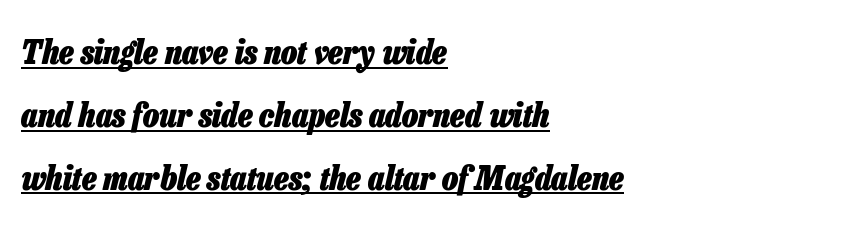
Tracking value appears to be zero — textbook default spacing. Rendered with sloped, italic letterforms. Looks like regular typesetting: each glyph gets only the width it needs. The characters look thick and weighty, a clear bold. The face used here appears with an underline applied.
